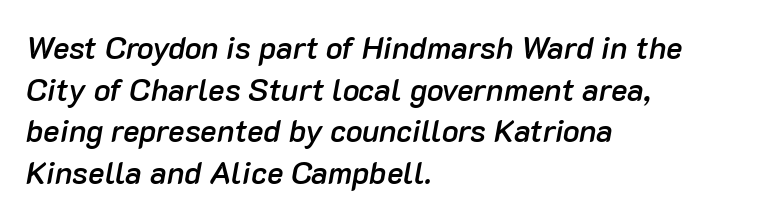
{"italic": "yes", "lean": "right", "slant_degrees": 10, "bold": "semi", "weight": "semibold", "width": "normal", "stroke_contrast": "low", "x_height": "medium", "monospaced": "no", "underline": "no", "align": "left", "line_spacing": "normal", "line_spacing_ratio": 1.34, "letter_spacing": "normal", "letter_spacing_em": 0.0, "glyph_px": 31}
